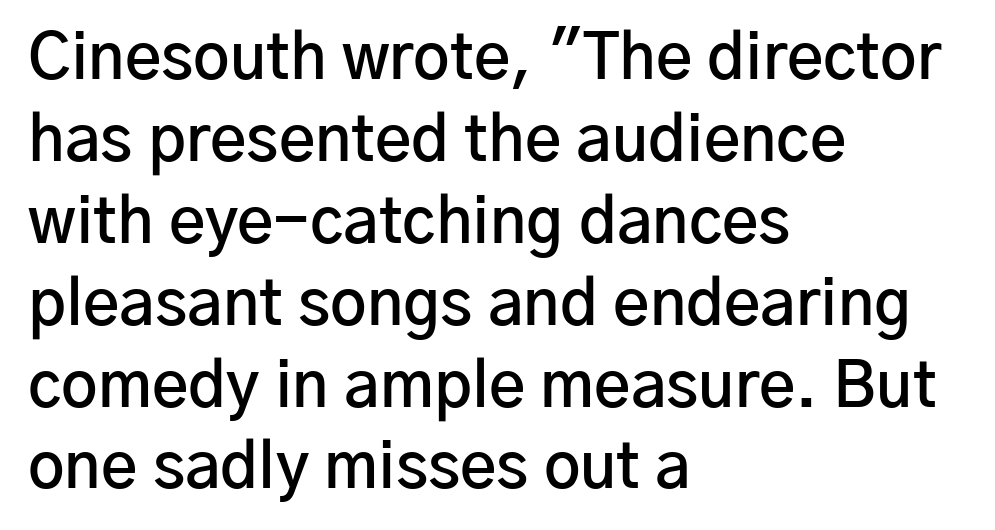
{"serif": "no", "italic": "no", "bold": "semi", "weight": "semibold", "width": "normal", "stroke_contrast": "low", "x_height": "medium", "monospaced": "no", "underline": "no", "align": "left", "line_spacing": "normal", "line_spacing_ratio": 1.3, "letter_spacing": "normal", "letter_spacing_em": 0.0, "glyph_px": 63}
